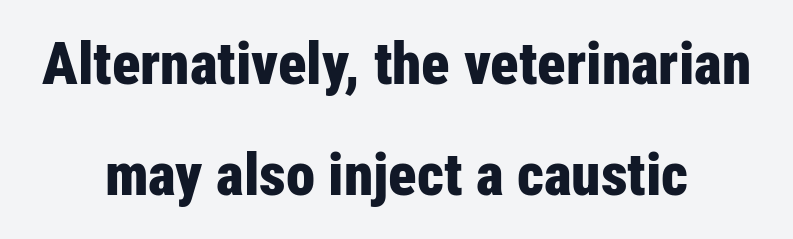
{"serif": "no", "italic": "no", "bold": "yes", "weight": "bold", "width": "condensed", "stroke_contrast": "low", "x_height": "medium", "monospaced": "no", "underline": "no", "align": "center", "line_spacing_ratio": 1.88, "letter_spacing": "normal", "letter_spacing_em": 0.0, "glyph_px": 59}
